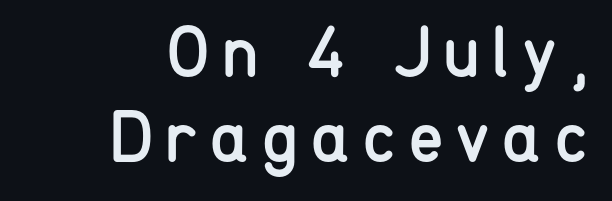
The image shows 73 px regular-weight, condensed sans-serif type, upright; set right-aligned, line spacing 1.16x, not underlined; low stroke contrast and a medium x-height.
